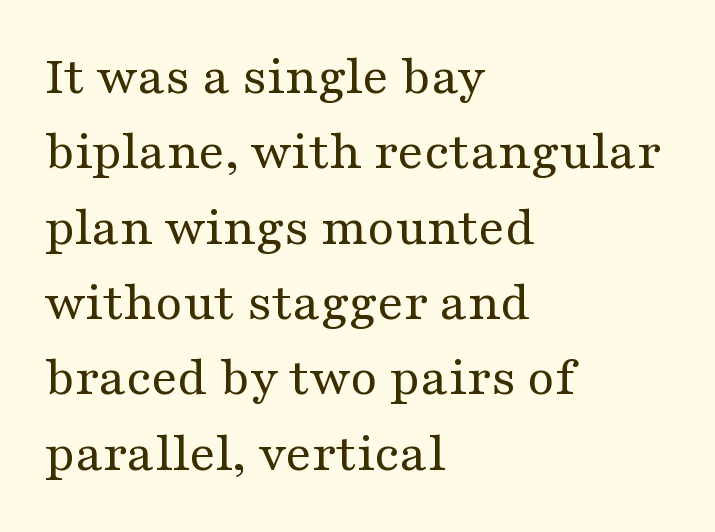
Q: Is the text bold? A: No.
Q: Is the text italic (slanted)? A: No, it is upright.
Q: Is the typeface a serif or a sans-serif typeface? A: Serif.
Q: Is the text underlined? A: No.
Q: How is the paragraph aligned? A: Left-aligned.
Q: Is the spacing between letters normal or unusually wide? A: Normal.
Q: Is the spacing between lines tight, normal or loose? A: Normal.
Q: Width (condensed, normal, or wide)? A: Wide.
Q: Stroke contrast? A: Medium.
Q: x-height? A: Medium.
Q: Monospaced? A: No.
